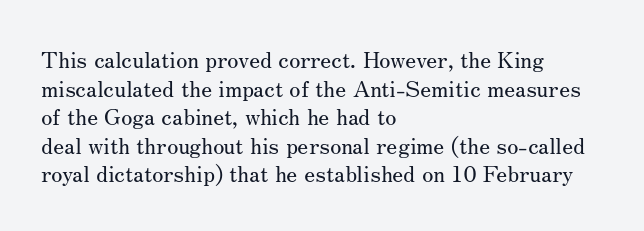
Beneath every word, the page is bare. On a weight scale, this lands at 450 or below. Look at the tracking — it's just the regular setting, nothing added. The typesetter chose a ragged-right arrangement here. Upright lettering throughout.
